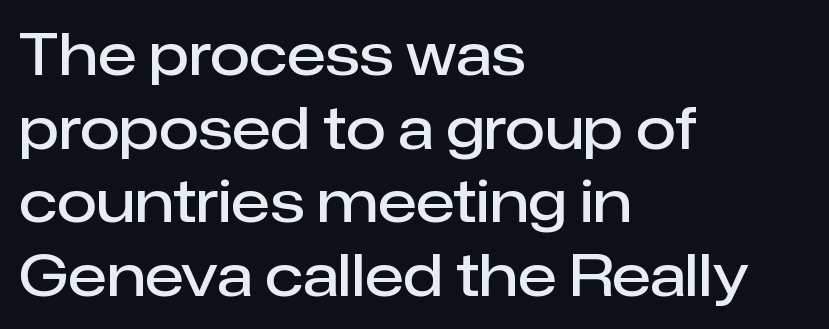
The image shows 58 px semibold sans-serif type, upright; set left-aligned, normal line spacing (1.27x), normal letter spacing, not underlined; low stroke contrast and a medium x-height.
